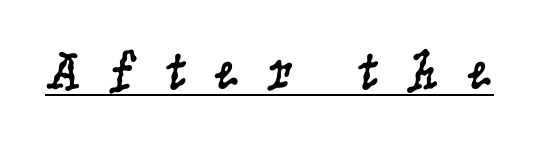
The image shows 55 px regular-weight, condensed serif type; set unusually wide letter spacing (+0.47 em), underlined; low stroke contrast and a large x-height.
